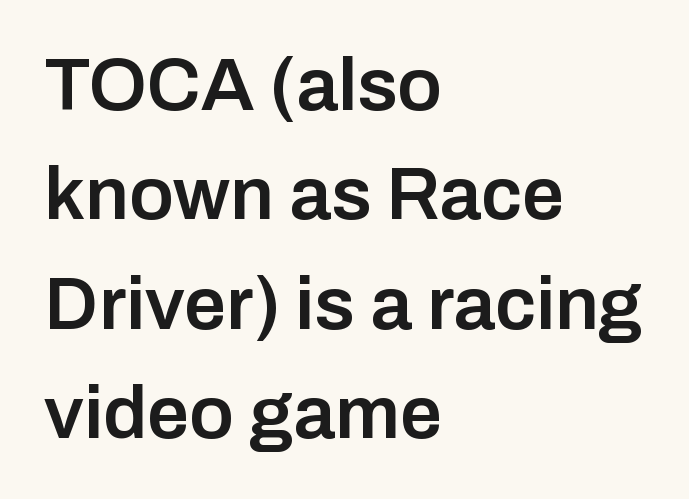
The image shows 75 px semibold sans-serif type, upright; set left-aligned, normal line spacing (1.46x), normal letter spacing, not underlined; low stroke contrast and a medium x-height.
